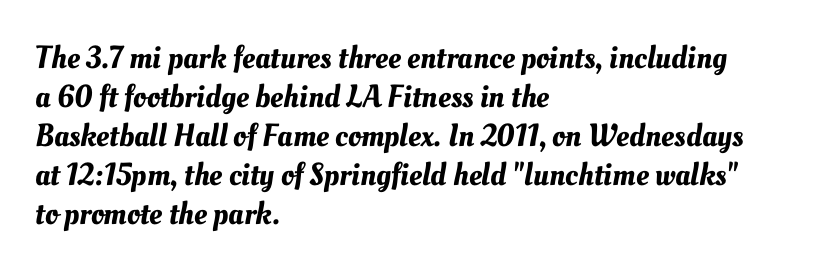
The image shows 32 px text type; set left-aligned, line spacing 1.22x, normal letter spacing, not underlined; medium stroke contrast and a small x-height.
